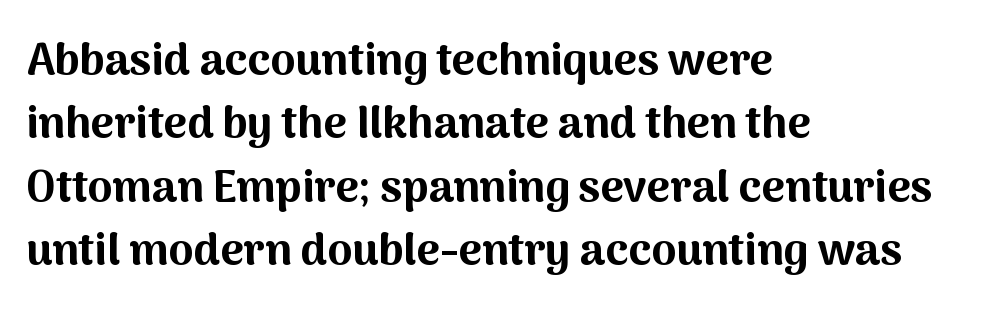
The image shows 45 px bold sans-serif type, upright; set left-aligned, normal line spacing (1.41x), normal letter spacing, not underlined; medium stroke contrast and a medium x-height.
